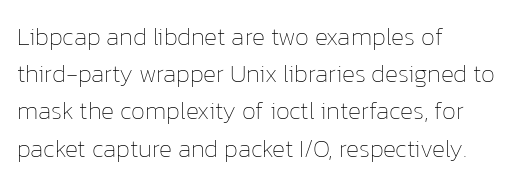
{"italic": "no", "bold": "no", "underline": "no", "align": "left", "line_spacing": "normal", "line_spacing_ratio": 1.49, "letter_spacing": "normal", "letter_spacing_em": 0.0, "glyph_px": 25}
